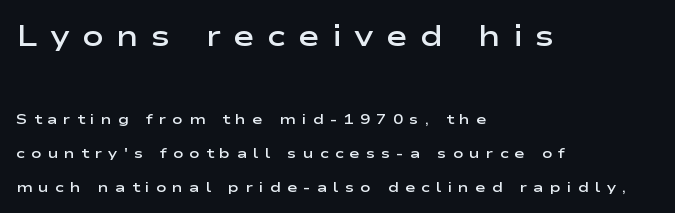
Q: Is the text bold? A: Semi-bold.
Q: Is the text italic (slanted)? A: No, it is upright.
Q: Is the typeface a serif or a sans-serif typeface? A: Sans-serif.
Q: Is the text underlined? A: No.
Q: How is the paragraph aligned? A: Left-aligned.
Q: Is the spacing between letters normal or unusually wide? A: Unusually wide.
Q: Is the spacing between lines tight, normal or loose? A: Loose.
Q: Which block of text is set in a larger size, the first (top) or the second (bottom)? A: The first (top) one.
Q: Width (condensed, normal, or wide)? A: Wide.
Q: Stroke contrast? A: Low.
Q: x-height? A: Medium.
Q: Monospaced? A: No.
